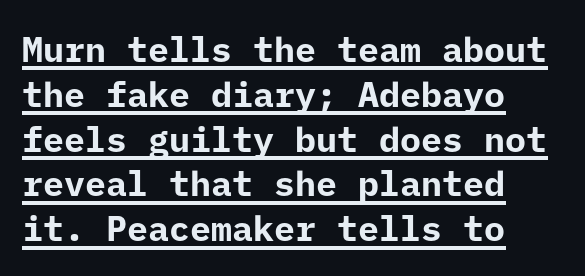
The image shows 35 px bold sans-serif type, upright; set left-aligned, normal line spacing (1.28x), normal letter spacing, underlined; low stroke contrast and a medium x-height.
